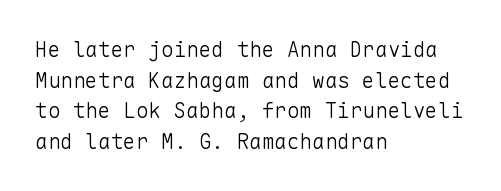
{"italic": "no", "bold": "no", "underline": "no", "align": "left", "line_spacing": "normal", "line_spacing_ratio": 1.46, "letter_spacing": "normal", "letter_spacing_em": 0.0, "glyph_px": 21}
